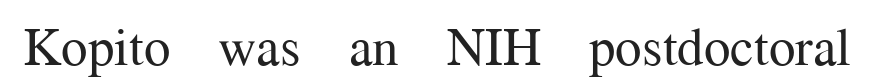
{"serif": "yes", "italic": "no", "bold": "no", "weight": "regular", "width": "normal", "stroke_contrast": "medium", "x_height": "medium", "monospaced": "no", "underline": "no", "letter_spacing": "normal", "letter_spacing_em": 0.0, "glyph_px": 53}
